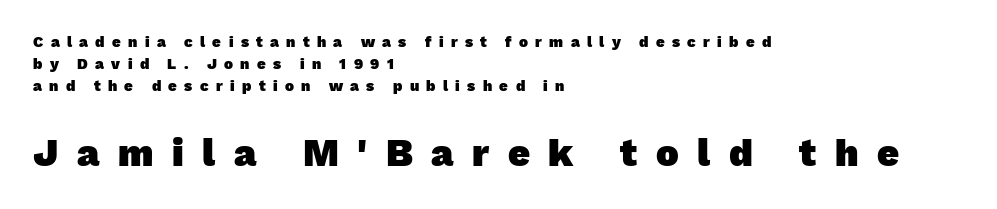
{"serif": "no", "bold": "yes", "weight": "heavy", "width": "normal", "stroke_contrast": "low", "x_height": "medium", "monospaced": "no", "underline": "no", "align": "left", "line_spacing": "normal", "line_spacing_ratio": 1.48, "letter_spacing": "wide", "letter_spacing_em": 0.49, "larger_block": "second", "size_ratio": 2.53, "glyph_px": 38}
